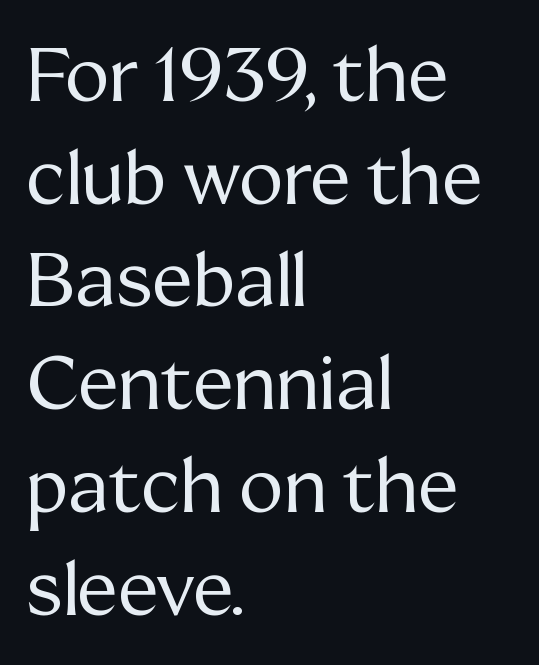
The image shows 75 px regular-weight serif type, upright; set left-aligned, normal line spacing (1.37x), normal letter spacing, not underlined; medium stroke contrast and a medium x-height.
